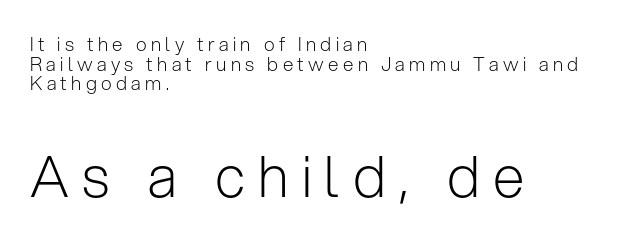
No letter is thick-stroked: the sample isn't bold. The font's upright variant was chosen for this text. The gap between lines stays unmarked. Two sizes are in play, and the larger belongs to the second block.
